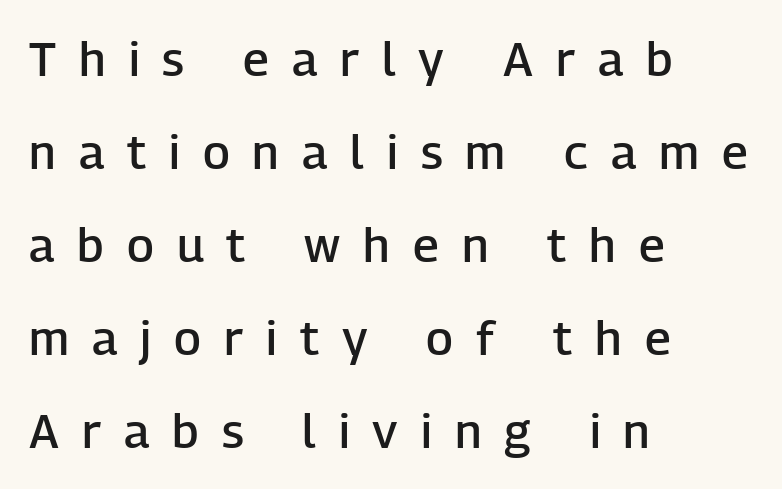
Alignment: flush left. Display-style spreading of the glyphs; the letterfit is very open. Underline: absent. The face used here is proportionally spaced, like ordinary book or web type.
